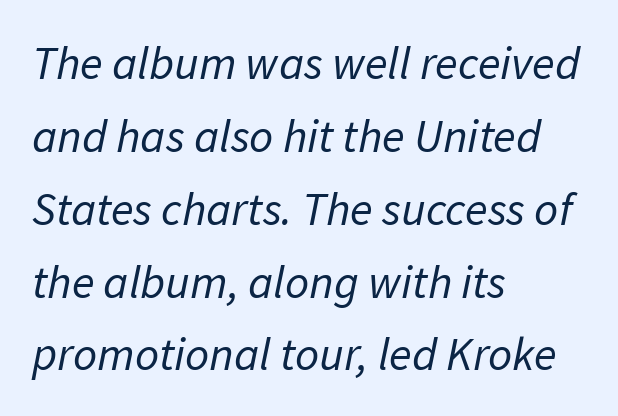
The passage shown is not bold in any degree. The letterforms sit shoulder to shoulder at normal distance. Vertically, the passage feels balanced, rows spaced as you'd expect. Underlining? Definitely not there. The letters advance in unequal steps, a hallmark of proportional type. Horizontal alignment here is leftward, the default for most running prose.
